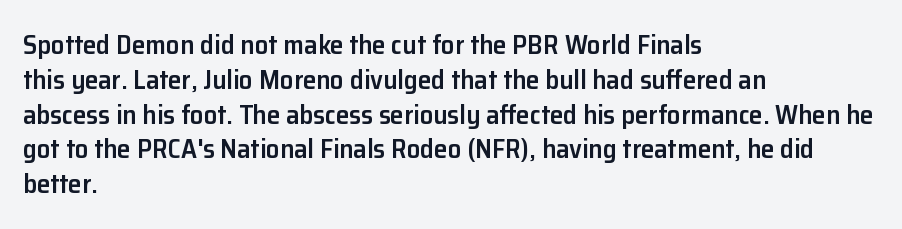
{"italic": "no", "bold": "semi", "underline": "no", "align": "left", "line_spacing": "normal", "line_spacing_ratio": 1.29, "letter_spacing": "normal", "letter_spacing_em": 0.0, "glyph_px": 27}
